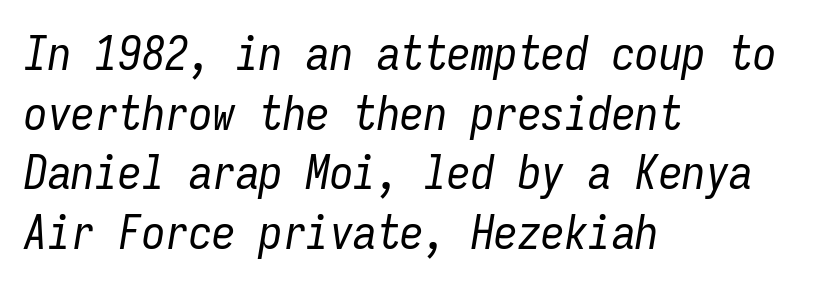
{"italic": "yes", "lean": "right", "slant_degrees": 9, "bold": "no", "weight": "regular", "width": "condensed", "stroke_contrast": "low", "x_height": "medium", "monospaced": "yes", "underline": "no", "align": "left", "line_spacing": "normal", "line_spacing_ratio": 1.27, "letter_spacing": "normal", "letter_spacing_em": 0.0, "glyph_px": 47}
